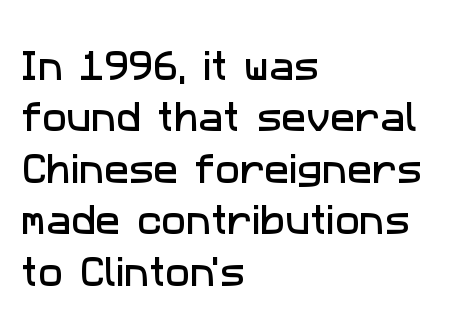
The image shows 33 px sans-serif type; set left-aligned, normal line spacing (1.56x), normal letter spacing, not underlined; low stroke contrast and a medium x-height.
